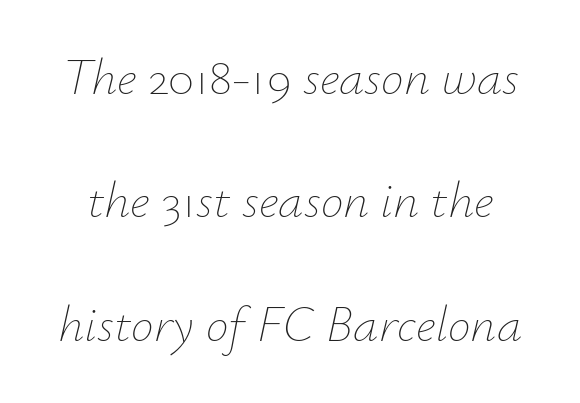
{"italic": "yes", "lean": "right", "slant_degrees": 12, "bold": "no", "weight": "thin", "width": "normal", "stroke_contrast": "low", "x_height": "small", "monospaced": "no", "underline": "no", "line_spacing": "loose", "line_spacing_ratio": 2.42, "letter_spacing": "normal", "letter_spacing_em": 0.0, "glyph_px": 51}
